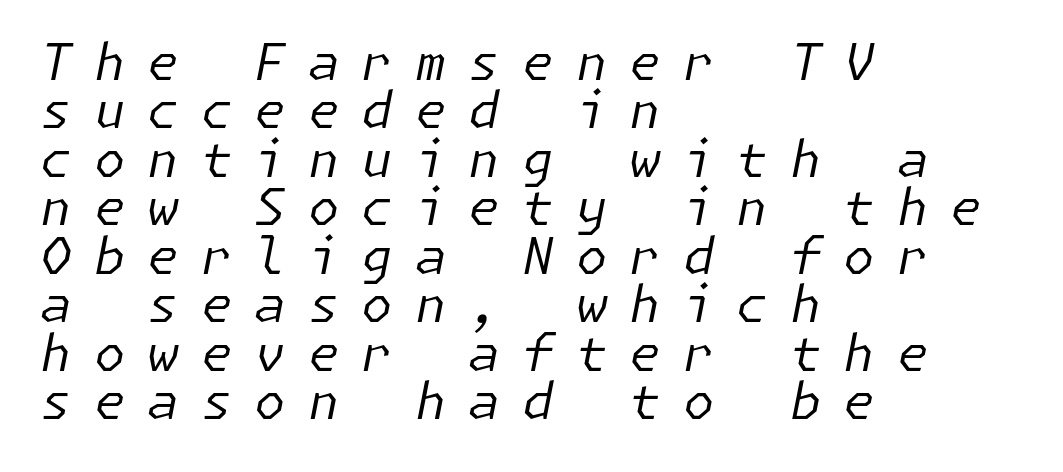
{"italic": "yes", "lean": "right", "slant_degrees": 11, "bold": "no", "weight": "regular", "width": "normal", "stroke_contrast": "low", "x_height": "medium", "underline": "no", "align": "left", "line_spacing": "tight", "line_spacing_ratio": 0.95, "letter_spacing": "wide", "letter_spacing_em": 0.43, "glyph_px": 51}
